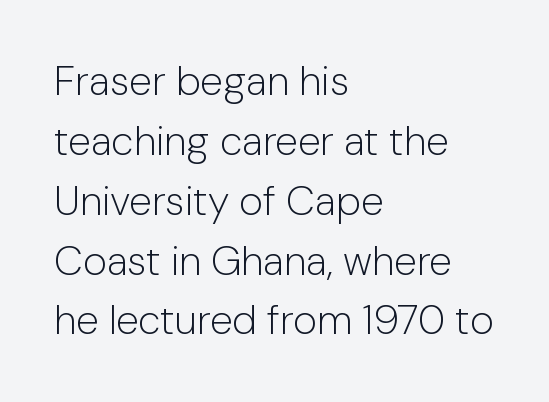
{"serif": "no", "italic": "no", "bold": "no", "weight": "light", "width": "normal", "stroke_contrast": "low", "x_height": "medium", "monospaced": "no", "underline": "no", "align": "left", "line_spacing": "normal", "line_spacing_ratio": 1.46, "letter_spacing": "normal", "letter_spacing_em": 0.0, "glyph_px": 41}
